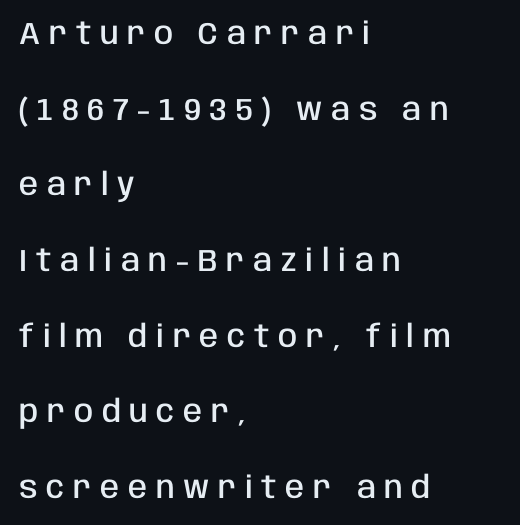
Q: Is the text bold? A: Semi-bold.
Q: Is the text italic (slanted)? A: No, it is upright.
Q: Is the typeface a serif or a sans-serif typeface? A: Sans-serif.
Q: Is the text underlined? A: No.
Q: How is the paragraph aligned? A: Left-aligned.
Q: Is the spacing between letters normal or unusually wide? A: Unusually wide.
Q: Is the spacing between lines tight, normal or loose? A: Loose.
Q: Width (condensed, normal, or wide)? A: Condensed.
Q: Stroke contrast? A: Low.
Q: x-height? A: Large.
Q: Monospaced? A: No.
